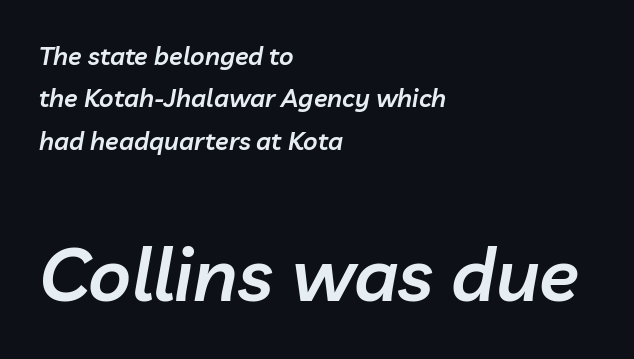
The whole block is typeset with a tilt. The rendering keeps characters at their native spacing. A semibold gives these letters moderate extra thickness, short of bold. Is there much room between lines? A standard amount, neither cramped nor airy.
